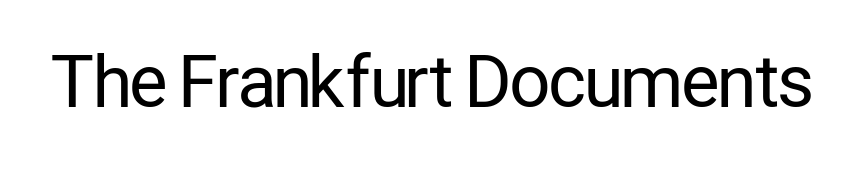
The image shows 71 px regular-weight, condensed sans-serif type, upright; set normal letter spacing, not underlined; low stroke contrast and a medium x-height.
